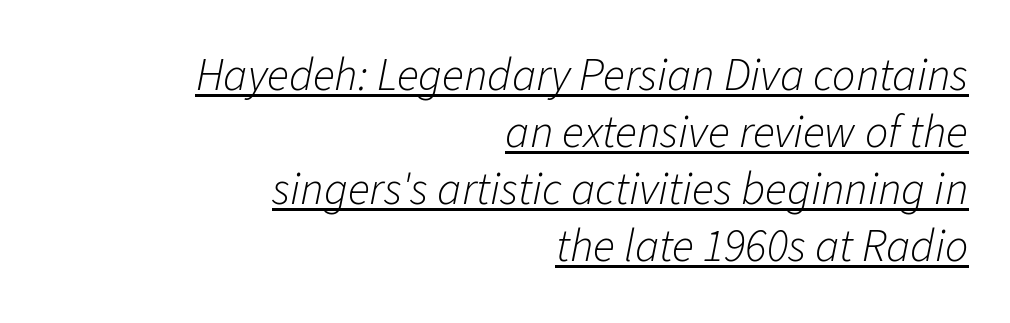
{"italic": "yes", "lean": "right", "slant_degrees": 11, "bold": "no", "weight": "light", "width": "normal", "stroke_contrast": "low", "x_height": "medium", "monospaced": "no", "underline": "yes", "align": "right", "line_spacing_ratio": 1.24, "letter_spacing": "normal", "letter_spacing_em": 0.0, "glyph_px": 46}
